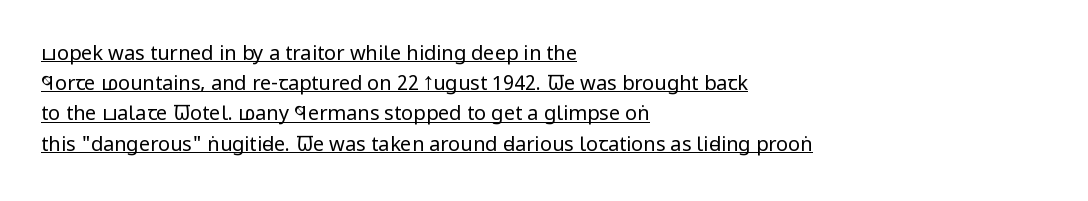
The image shows 20 px text type, upright; set left-aligned, normal line spacing (1.51x), normal letter spacing, underlined.
